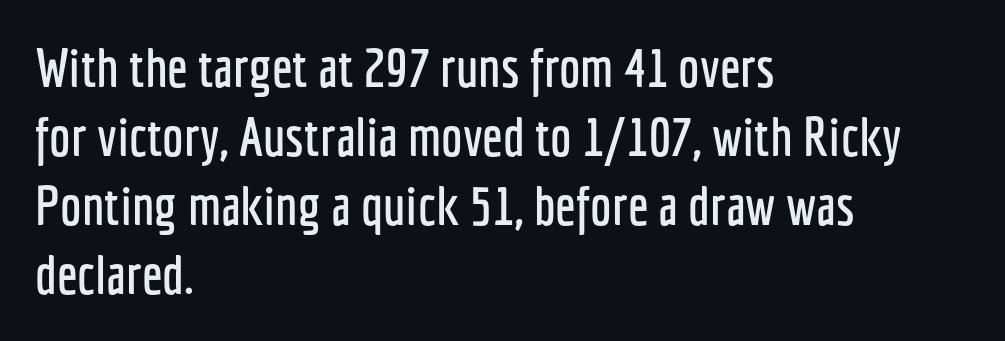
{"serif": "no", "italic": "no", "width": "condensed", "stroke_contrast": "low", "x_height": "medium", "monospaced": "no", "underline": "no", "align": "left", "line_spacing": "normal", "line_spacing_ratio": 1.28, "letter_spacing": "normal", "letter_spacing_em": 0.0, "glyph_px": 54}
